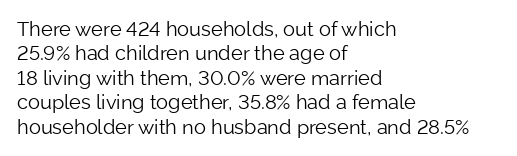
The image shows 20 px text type, upright; set left-aligned, line spacing 1.22x, normal letter spacing, not underlined.
